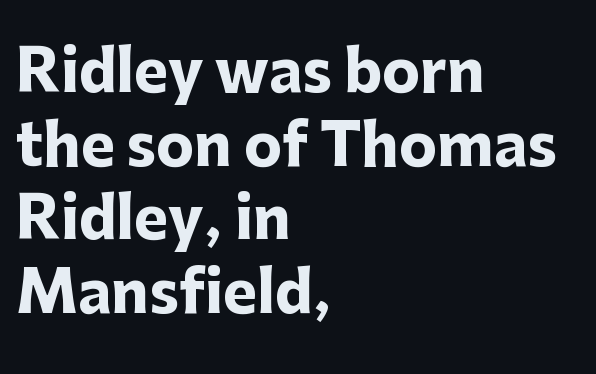
The image shows 57 px heavy sans-serif type, upright; set left-aligned, normal line spacing (1.29x), normal letter spacing, not underlined; low stroke contrast and a medium x-height.
